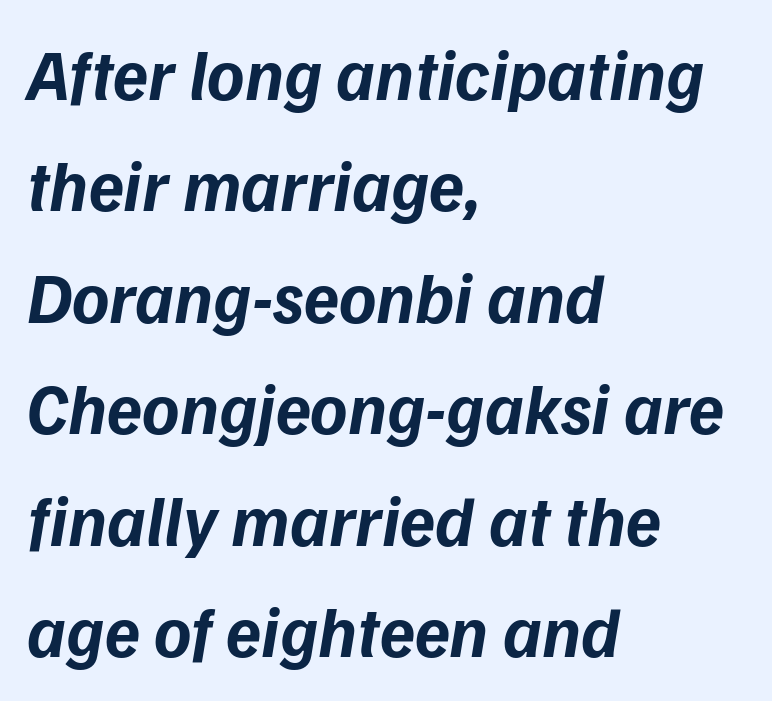
Q: Is the text bold? A: Yes.
Q: Is the text italic (slanted)? A: Yes, it leans right by about 9 degrees.
Q: Is the text underlined? A: No.
Q: How is the paragraph aligned? A: Left-aligned.
Q: Is the spacing between letters normal or unusually wide? A: Normal.
Q: Is the spacing between lines tight, normal or loose? A: Normal.
Q: Width (condensed, normal, or wide)? A: Normal.
Q: Stroke contrast? A: Low.
Q: x-height? A: Medium.
Q: Monospaced? A: No.
